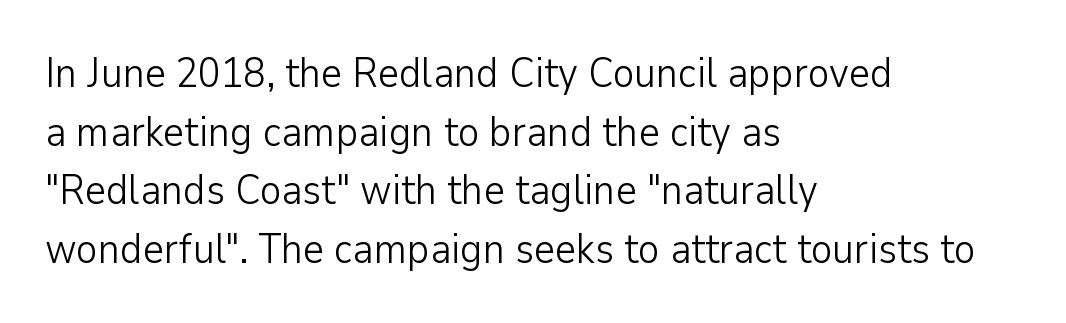
{"serif": "no", "italic": "no", "bold": "no", "weight": "light", "width": "normal", "stroke_contrast": "low", "x_height": "medium", "monospaced": "no", "underline": "no", "align": "left", "line_spacing": "normal", "line_spacing_ratio": 1.43, "letter_spacing": "normal", "letter_spacing_em": 0.0, "glyph_px": 41}
